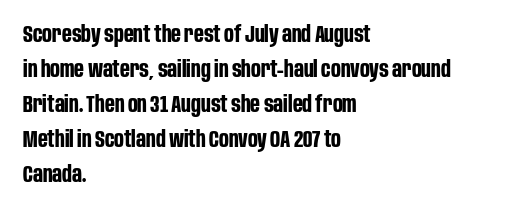
Q: Is the text bold? A: Yes.
Q: Is the text italic (slanted)? A: No, it is upright.
Q: Is the text underlined? A: No.
Q: How is the paragraph aligned? A: Left-aligned.
Q: Is the spacing between letters normal or unusually wide? A: Normal.
Q: Is the spacing between lines tight, normal or loose? A: Normal.
